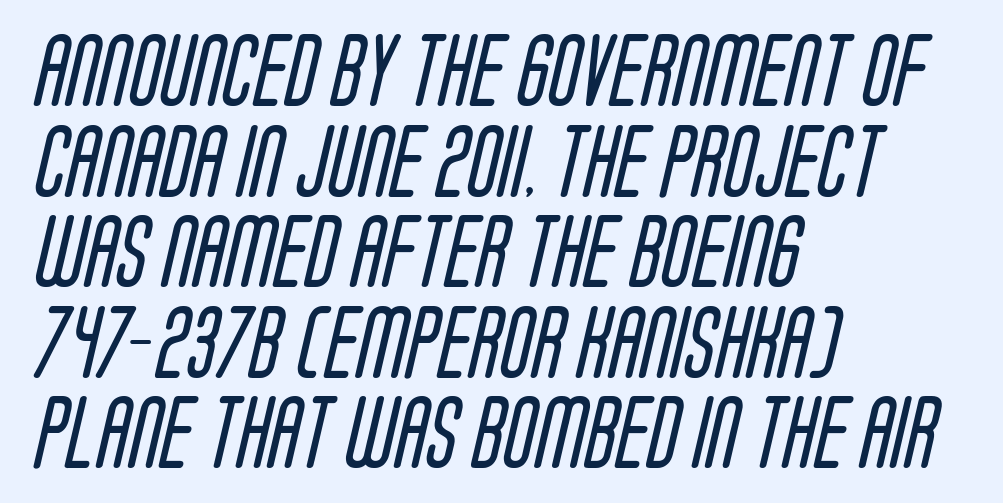
{"serif": "no", "bold": "no", "weight": "regular", "width": "condensed", "stroke_contrast": "low", "x_height": "large", "monospaced": "no", "underline": "no", "align": "left", "line_spacing_ratio": 1.24, "letter_spacing": "normal", "letter_spacing_em": 0.0, "glyph_px": 73}
